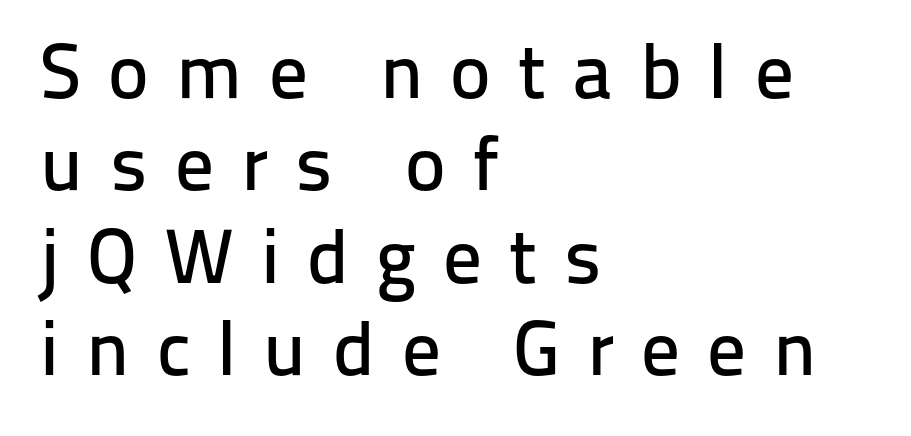
Is the block centered? No — it sits flush against the left margin. Typographically, this falls in the sans-serif category. Upright lettering throughout. You could not count columns in this text — the font is proportionally spaced. Someone cranked the tracking dial way up on this one. Check under the words: just untouched page.
